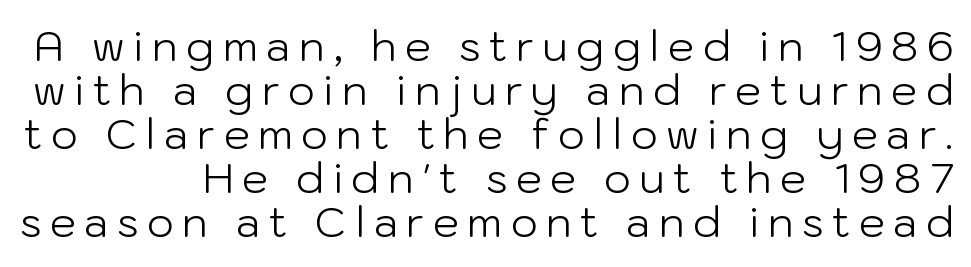
The image shows 42 px light sans-serif type, upright; set tight line spacing (1.05x), unusually wide letter spacing (+0.2 em), not underlined; low stroke contrast and a medium x-height.
